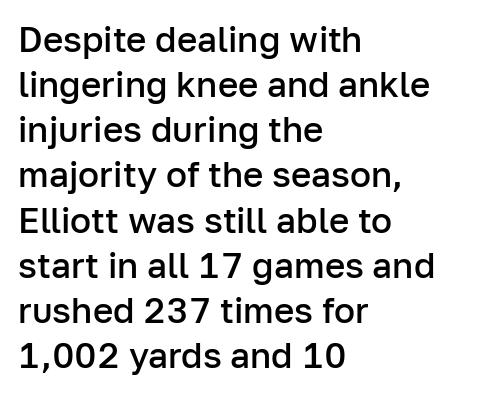
Q: Is the text bold? A: Semi-bold.
Q: Is the text italic (slanted)? A: No, it is upright.
Q: Is the typeface a serif or a sans-serif typeface? A: Sans-serif.
Q: Is the text underlined? A: No.
Q: How is the paragraph aligned? A: Left-aligned.
Q: Is the spacing between letters normal or unusually wide? A: Normal.
Q: Is the spacing between lines tight, normal or loose? A: Normal.
Q: Width (condensed, normal, or wide)? A: Normal.
Q: Stroke contrast? A: Low.
Q: x-height? A: Medium.
Q: Monospaced? A: No.
